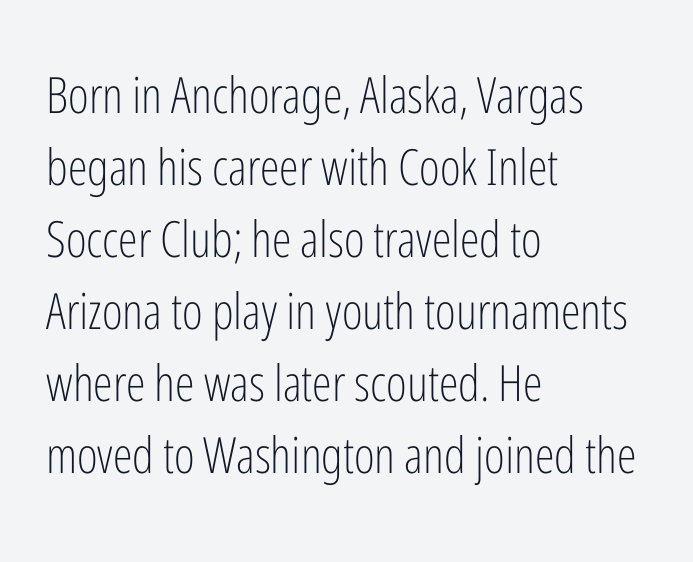
If you measured baseline to baseline, you'd find a middling distance. The letters look calm and open, with moderate or lighter stems. Type style note: lacks serifs. Underlining? Definitely not there. Look at the tracking — it's just the regular setting, nothing added.
